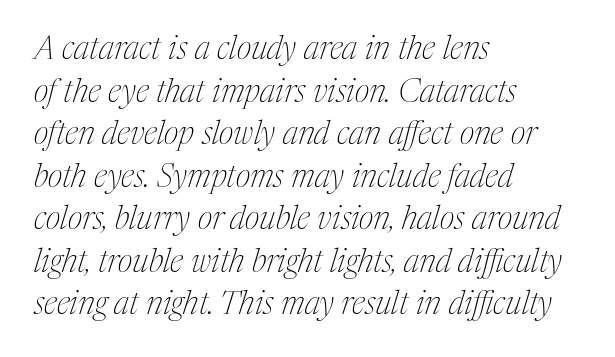
Does extra space separate the letters? No, they use regular spacing. Evenly set lines give the paragraph a standard silhouette. The string is rendered with underlining switched off. When letters slant like this, we call the style italic. The characters display serif detailing at their extremities.
